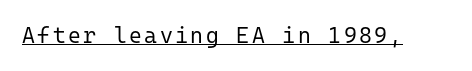
This sample uses an upright cut, with every glyph sitting square on the baseline. The face used here appears with an underline applied. Is the stroke heavy? The answer is a plain regular-or-lighter.
